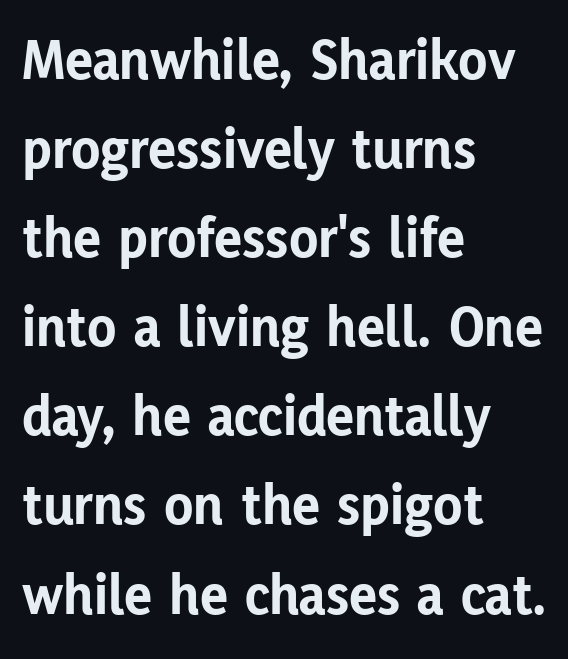
The gap between lines stays unmarked. The characters look thick and weighty, a clear bold. Every character sits straight up, as roman type does. The letters carry no serifs — their stems end cleanly without finishing strokes. These lines are rendered in a variable-pitch font. Does the leading feel generous? No, just average.
